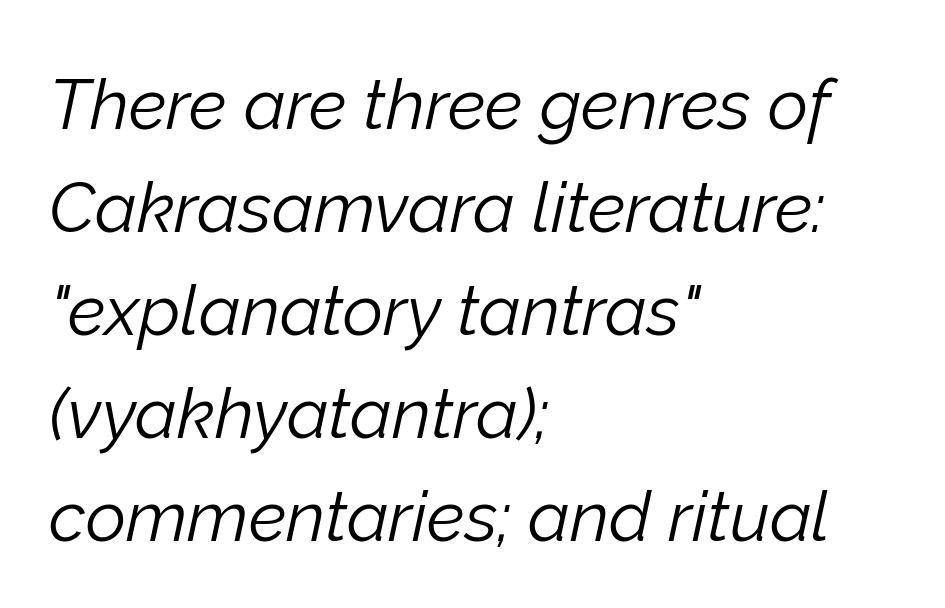
Q: Is the text bold? A: No.
Q: Is the text italic (slanted)? A: Yes, it leans right by about 12 degrees.
Q: Is the text underlined? A: No.
Q: How is the paragraph aligned? A: Left-aligned.
Q: Is the spacing between letters normal or unusually wide? A: Normal.
Q: Is the spacing between lines tight, normal or loose? A: Normal.
Q: Width (condensed, normal, or wide)? A: Normal.
Q: Stroke contrast? A: Low.
Q: x-height? A: Medium.
Q: Monospaced? A: No.
